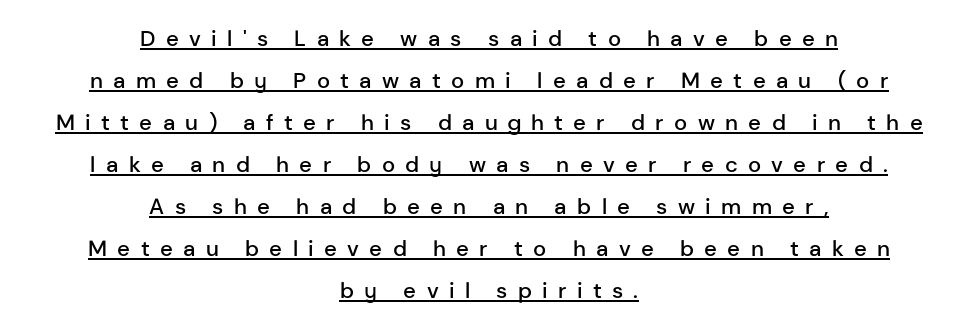
{"italic": "no", "bold": "semi", "underline": "yes", "align": "center", "line_spacing": "loose", "line_spacing_ratio": 1.91, "letter_spacing": "wide", "letter_spacing_em": 0.47, "glyph_px": 22}
